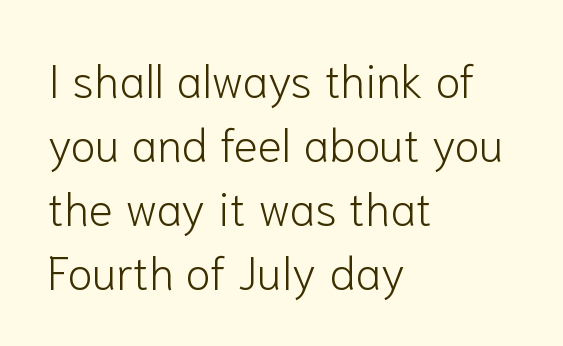
{"serif": "no", "italic": "no", "bold": "no", "weight": "light", "width": "normal", "stroke_contrast": "low", "x_height": "medium", "monospaced": "no", "underline": "no", "align": "left", "line_spacing": "normal", "line_spacing_ratio": 1.39, "letter_spacing": "normal", "letter_spacing_em": 0.0, "glyph_px": 46}
